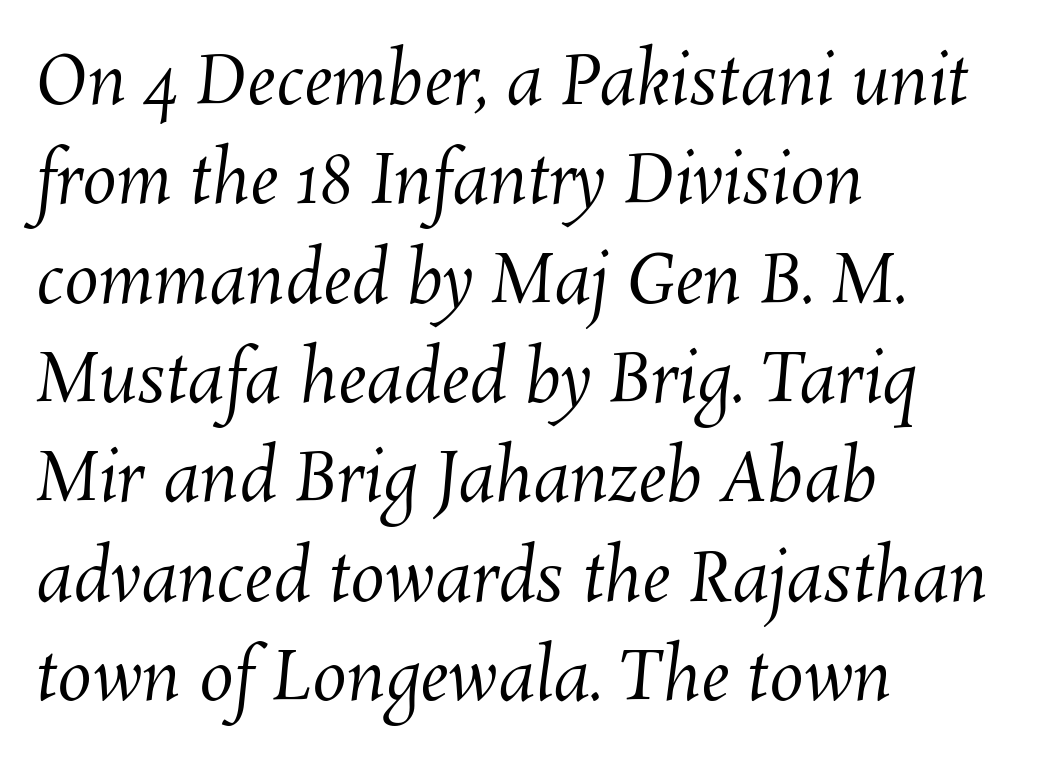
Q: Is the text bold? A: No.
Q: Is the text underlined? A: No.
Q: How is the paragraph aligned? A: Left-aligned.
Q: Is the spacing between letters normal or unusually wide? A: Normal.
Q: Is the spacing between lines tight, normal or loose? A: Normal.
Q: Width (condensed, normal, or wide)? A: Normal.
Q: Stroke contrast? A: Medium.
Q: x-height? A: Medium.
Q: Monospaced? A: No.
